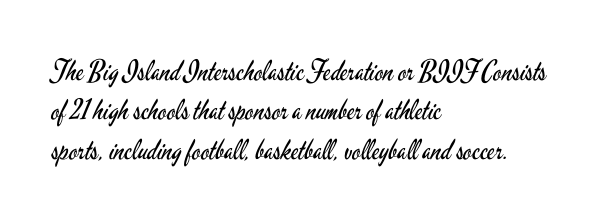
The image shows 28 px regular-weight, condensed sans-serif type; set left-aligned, normal line spacing (1.41x), normal letter spacing, not underlined; low stroke contrast and a small x-height.
